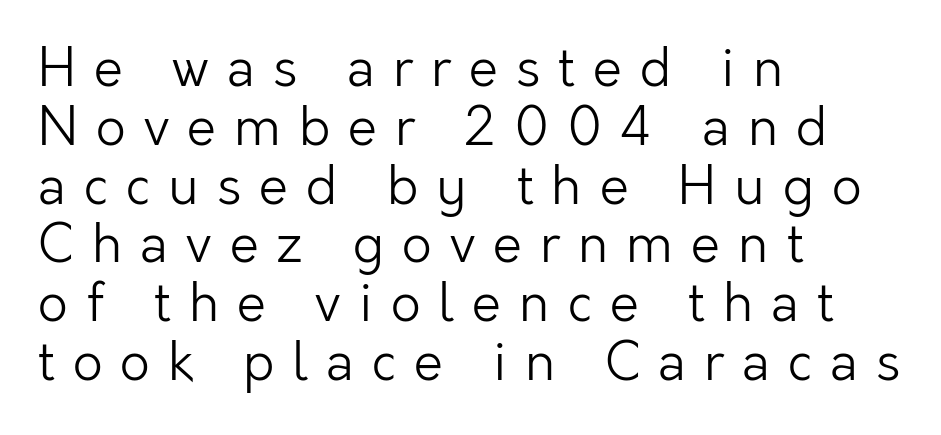
Q: Is the text bold? A: No.
Q: Is the text italic (slanted)? A: No, it is upright.
Q: Is the typeface a serif or a sans-serif typeface? A: Sans-serif.
Q: Is the text underlined? A: No.
Q: How is the paragraph aligned? A: Left-aligned.
Q: Is the spacing between letters normal or unusually wide? A: Unusually wide.
Q: Is the spacing between lines tight, normal or loose? A: Tight.
Q: Width (condensed, normal, or wide)? A: Normal.
Q: Stroke contrast? A: Low.
Q: x-height? A: Medium.
Q: Monospaced? A: No.
